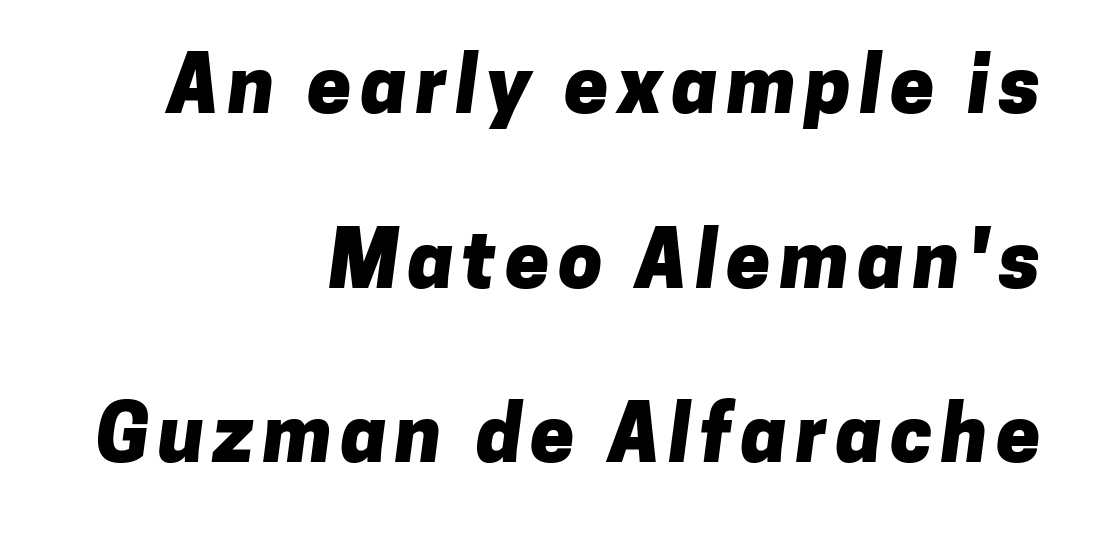
{"serif": "no", "bold": "yes", "weight": "heavy", "width": "normal", "stroke_contrast": "low", "x_height": "medium", "monospaced": "no", "underline": "no", "align": "right", "line_spacing": "loose", "line_spacing_ratio": 2.21, "glyph_px": 79}
